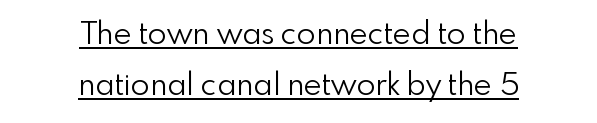
If you folded the block vertically in half, each line would mirror itself in length. In terms of letterform style, serifs are entirely absent. Is this a fixed-width face? No — the glyphs have proportional, varying widths. This sample uses an upright cut, with every glyph sitting square on the baseline. Glyph-to-glyph distance matches everyday printed text. The line-height multiplier appears to be the usual default.
